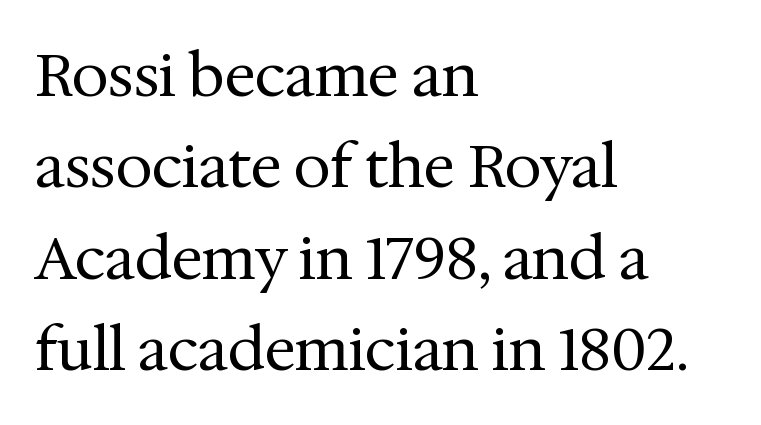
Each letter keeps its own natural width here, so spacing adapts to shape. When letters stand straight like this, we call the style roman or upright. Summary of weight: not heavy and not bold. Look at the tracking — it's just the regular setting, nothing added.
